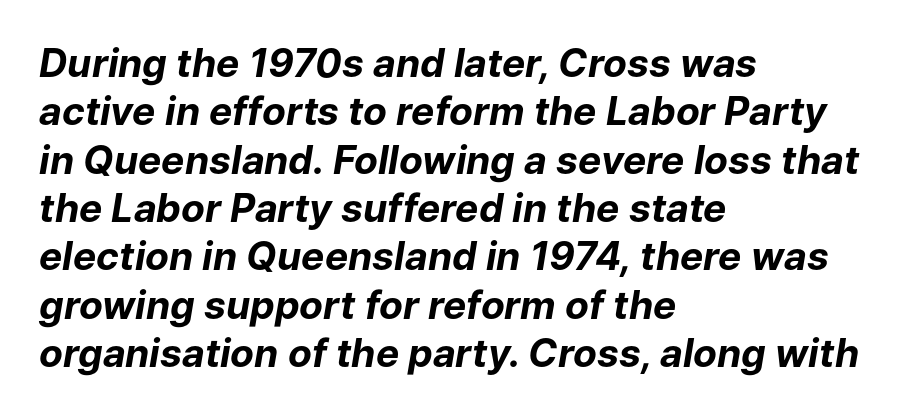
The image shows 39 px bold type, italic (leaning right); set left-aligned, line spacing 1.24x, normal letter spacing, not underlined; low stroke contrast and a medium x-height.
